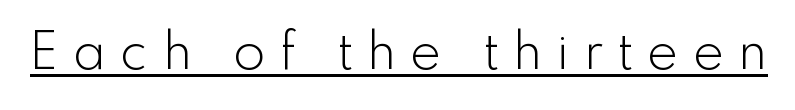
{"serif": "no", "italic": "no", "bold": "no", "weight": "light", "width": "normal", "x_height": "small", "monospaced": "no", "underline": "yes", "letter_spacing": "wide", "letter_spacing_em": 0.29, "glyph_px": 52}
